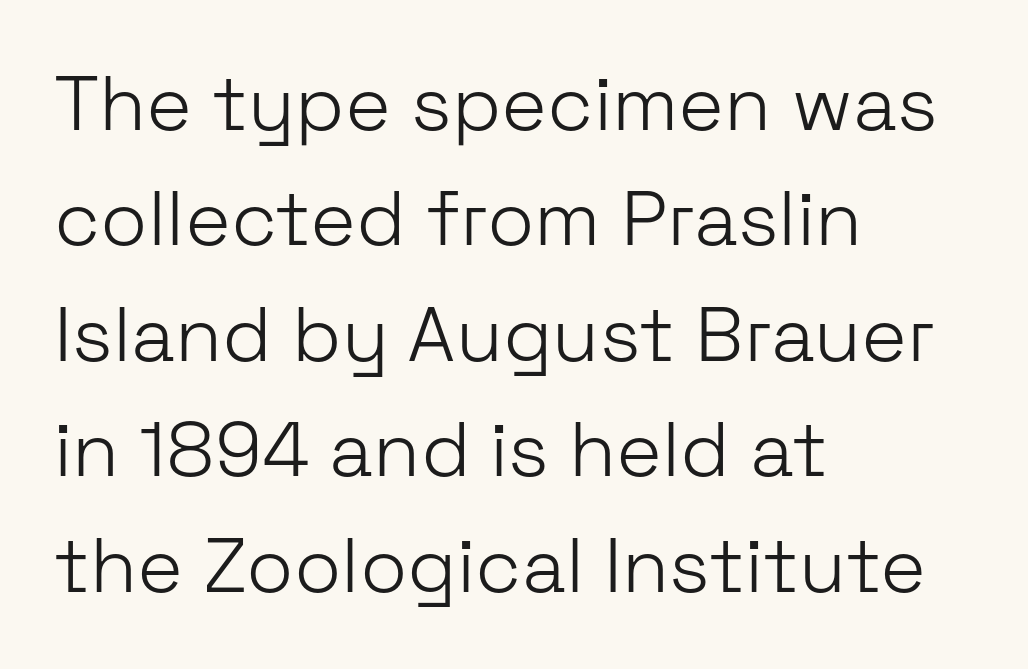
One-word summary of the alignment: left. The axis of the letterforms is exactly vertical. These lines are rendered in a variable-pitch font. The gaps between neighbouring characters are ordinary and unremarkable. The space directly below the letters is spotless.
